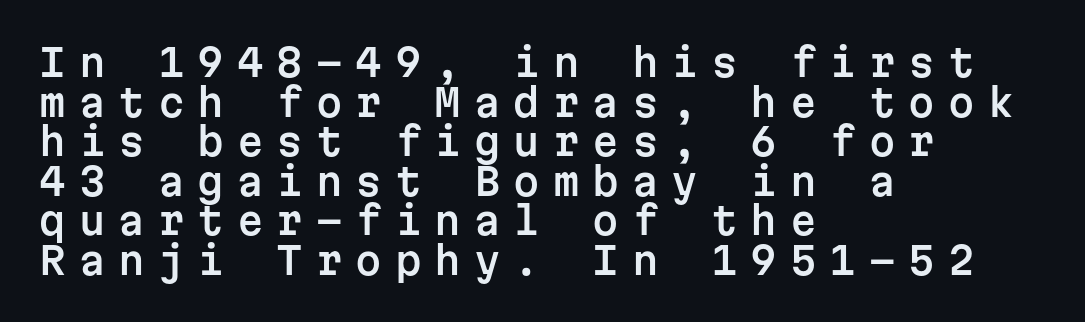
Q: Is the text italic (slanted)? A: No, it is upright.
Q: Is the typeface a serif or a sans-serif typeface? A: Sans-serif.
Q: Is the text underlined? A: No.
Q: How is the paragraph aligned? A: Left-aligned.
Q: Is the spacing between letters normal or unusually wide? A: Unusually wide.
Q: Is the spacing between lines tight, normal or loose? A: Tight.
Q: Width (condensed, normal, or wide)? A: Normal.
Q: Stroke contrast? A: Low.
Q: x-height? A: Medium.
Q: Monospaced? A: Yes.
